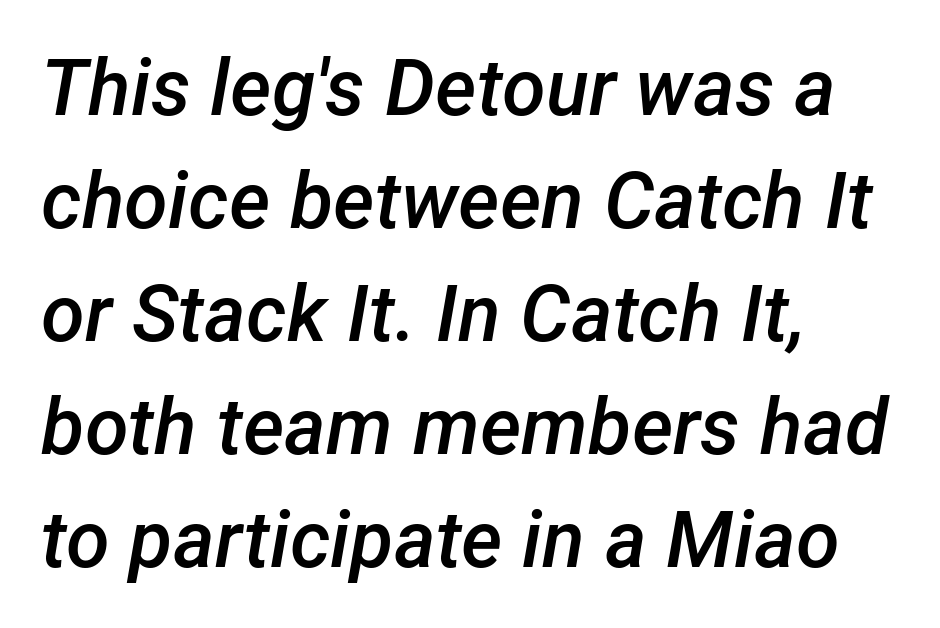
{"italic": "yes", "lean": "right", "slant_degrees": 12, "bold": "semi", "weight": "semibold", "width": "normal", "stroke_contrast": "low", "x_height": "medium", "monospaced": "no", "underline": "no", "align": "left", "line_spacing": "normal", "line_spacing_ratio": 1.43, "letter_spacing": "normal", "letter_spacing_em": 0.0, "glyph_px": 79}
